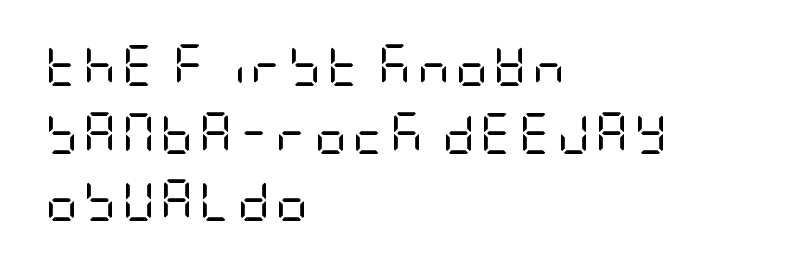
The image shows 41 px regular-weight, condensed sans-serif type, upright; set left-aligned, normal line spacing (1.65x), not underlined; low stroke contrast and a large x-height.
